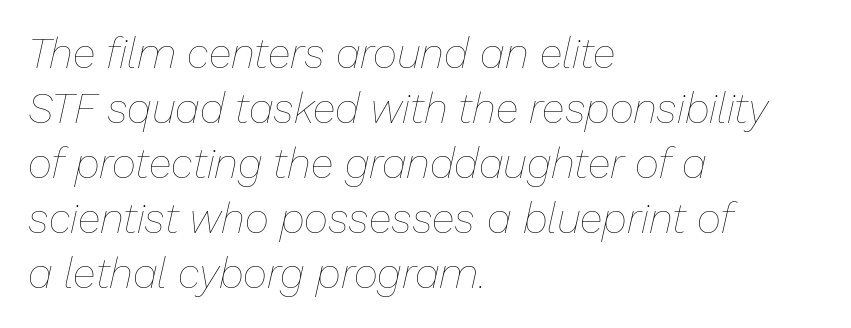
Underlining? Definitely not there. Vertical stems look standard width or narrower in stroke. Caption: standard tracking, unaltered. The face used here is proportionally spaced, like ordinary book or web type.
